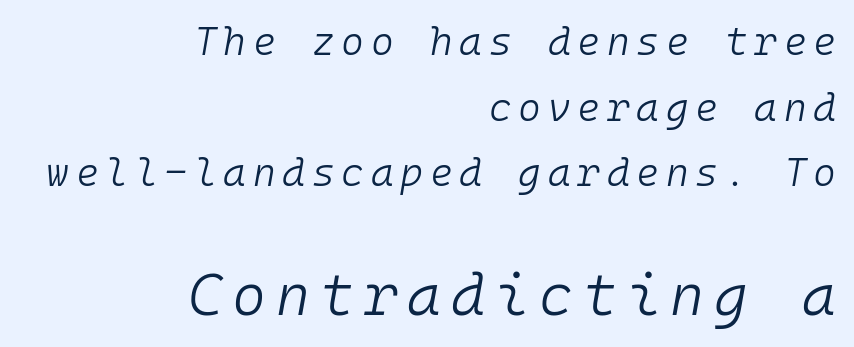
Stroke mass is kept to a normal reading level or below. Small over large — that's the arrangement of the two blocks here. Each new line begins a customary step beneath the previous one. Every row of glyphs terminates at an identical x-position on the right. Bare-footed words on every line. You could count columns in this text — the font is strictly monospaced.
